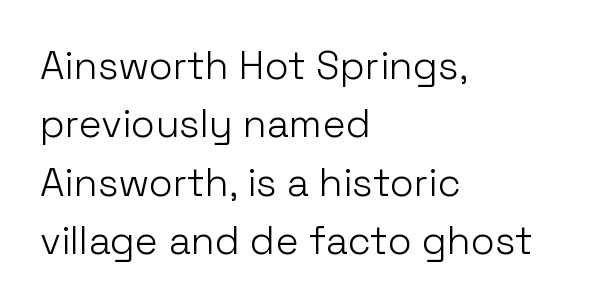
{"serif": "no", "italic": "no", "bold": "no", "weight": "light", "width": "normal", "stroke_contrast": "low", "x_height": "medium", "monospaced": "no", "underline": "no", "align": "left", "line_spacing": "normal", "line_spacing_ratio": 1.5, "letter_spacing": "normal", "letter_spacing_em": 0.0, "glyph_px": 39}
